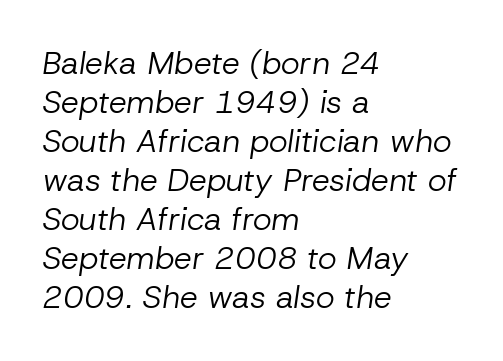
Q: Is the text bold? A: No.
Q: Is the text italic (slanted)? A: Yes, it leans right by about 8 degrees.
Q: Is the text underlined? A: No.
Q: How is the paragraph aligned? A: Left-aligned.
Q: Is the spacing between letters normal or unusually wide? A: Normal.
Q: Width (condensed, normal, or wide)? A: Normal.
Q: Stroke contrast? A: Low.
Q: x-height? A: Medium.
Q: Monospaced? A: No.
